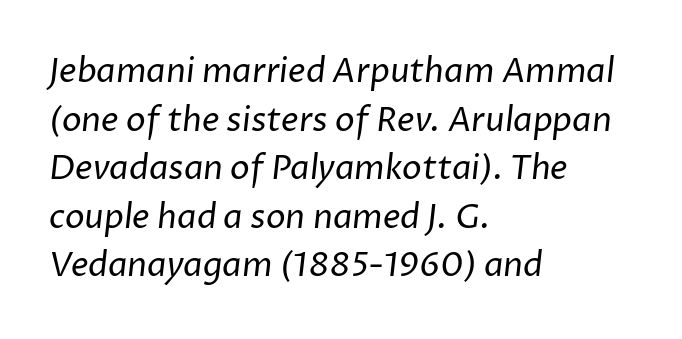
Letterform terminals end flat and unadorned throughout the passage. A clean baseline with only descenders dipping below it. The rag falls on the right side of this text block. The typeface has the unassuming heft of standard copy or less. Is the letter spacing exaggerated? No — it looks like the ordinary default.
